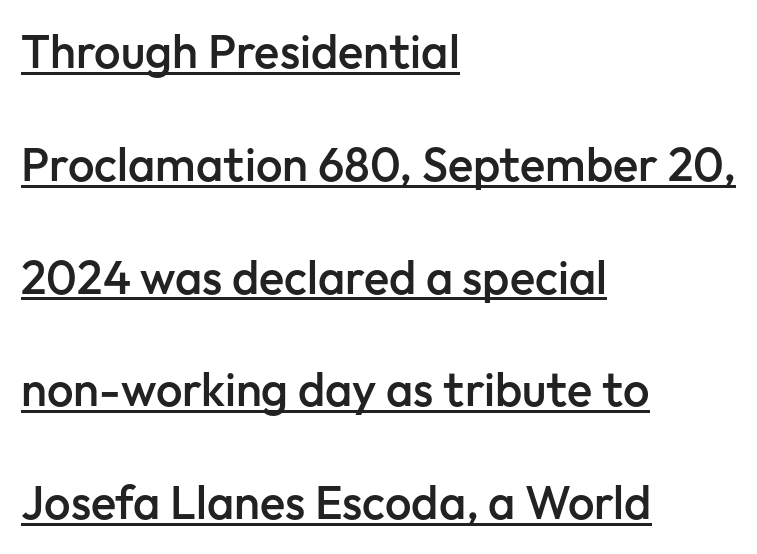
The image shows 47 px semibold sans-serif type, upright; set left-aligned, loose line spacing (2.4x), normal letter spacing, underlined; low stroke contrast and a medium x-height.
